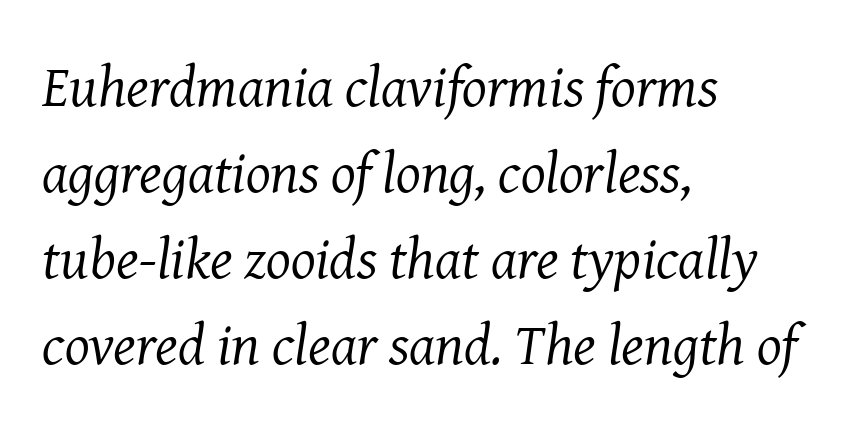
Left-aligned paragraph, ragged on the right. There's an unmistakable incline to the writing here. Honestly, the letter spacing is just normal — you wouldn't notice it. Is this a fixed-width face? No — the glyphs have proportional, varying widths.
